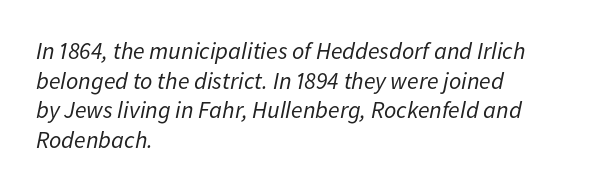
The image shows 24 px text type, italic (leaning right); set left-aligned, line spacing 1.23x, normal letter spacing, not underlined.
